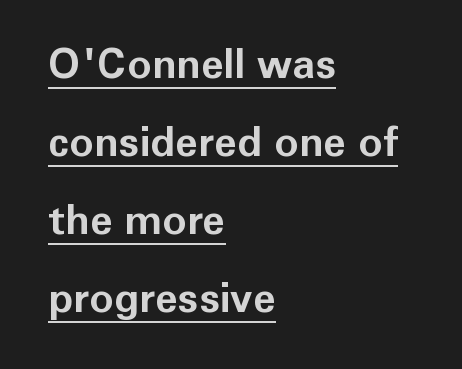
Q: Is the text bold? A: Yes.
Q: Is the text italic (slanted)? A: No, it is upright.
Q: Is the typeface a serif or a sans-serif typeface? A: Sans-serif.
Q: Is the text underlined? A: Yes.
Q: How is the paragraph aligned? A: Left-aligned.
Q: Is the spacing between letters normal or unusually wide? A: Normal.
Q: Is the spacing between lines tight, normal or loose? A: Loose.
Q: Width (condensed, normal, or wide)? A: Normal.
Q: Stroke contrast? A: Low.
Q: x-height? A: Medium.
Q: Monospaced? A: No.
